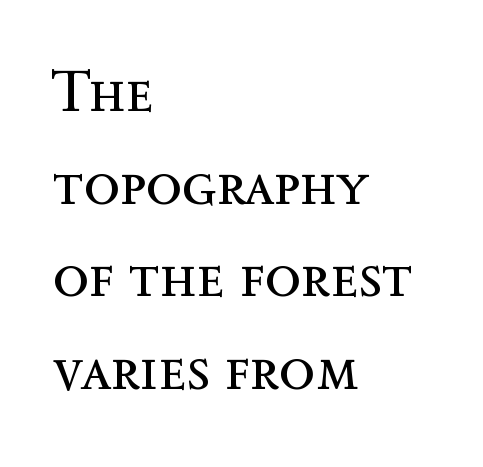
{"italic": "no", "bold": "no", "weight": "regular", "width": "normal", "x_height": "medium", "monospaced": "no", "underline": "no", "align": "left", "line_spacing": "normal", "line_spacing_ratio": 1.57, "letter_spacing": "normal", "letter_spacing_em": 0.0, "glyph_px": 59}
